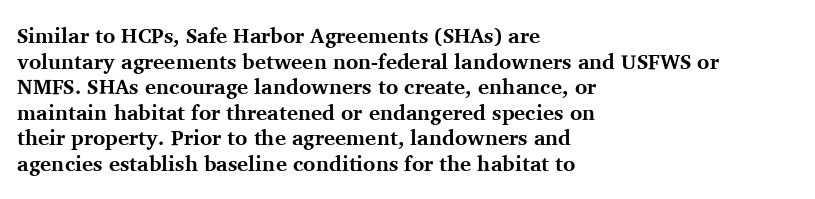
Is there any slant? The stems are plumb. The zone under the glyphs is completely vacant. Caption: bold face, heavy strokes. Each word holds together tightly as a unit, with standard inter-letter gaps. Does the copy run flush right? No — it runs flush left.
